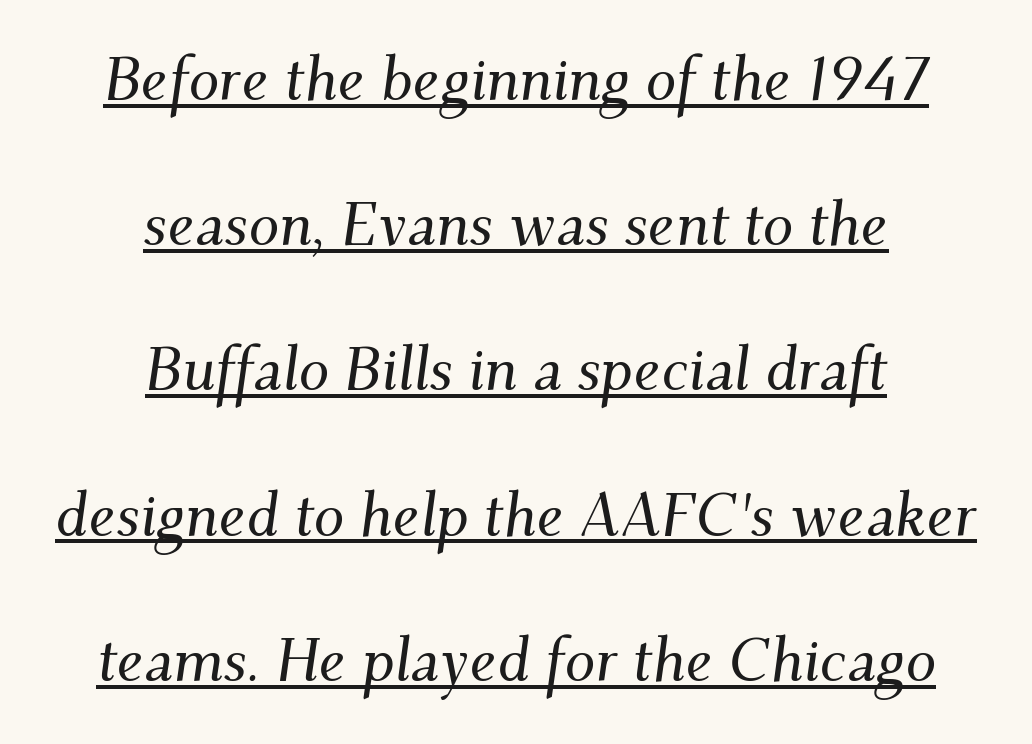
Tracking value appears to be zero — textbook default spacing. The rendering uses the underline text-decoration. The leading is generous, giving the passage an open texture. The typography opts for an oblique posture over an upright one.
